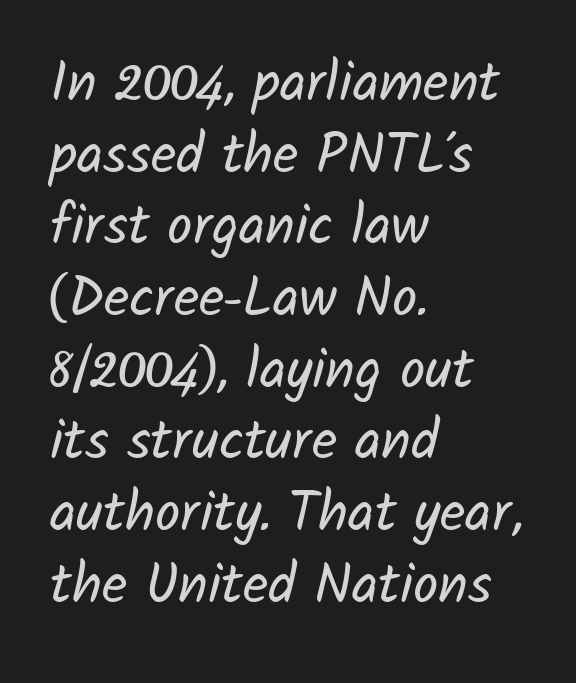
{"serif": "no", "bold": "no", "weight": "regular", "width": "normal", "stroke_contrast": "low", "x_height": "medium", "monospaced": "no", "underline": "no", "align": "left", "line_spacing": "normal", "line_spacing_ratio": 1.28, "letter_spacing": "normal", "letter_spacing_em": 0.0, "glyph_px": 56}
